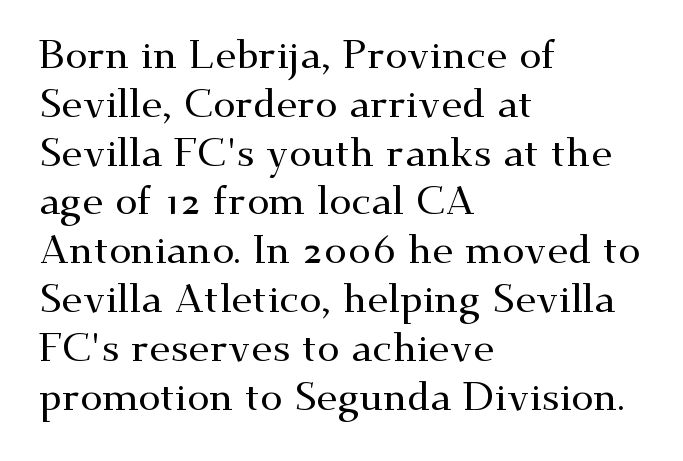
{"serif": "yes", "italic": "no", "width": "wide", "stroke_contrast": "medium", "x_height": "small", "monospaced": "no", "underline": "no", "align": "left", "line_spacing_ratio": 1.22, "letter_spacing": "normal", "letter_spacing_em": 0.0, "glyph_px": 40}
